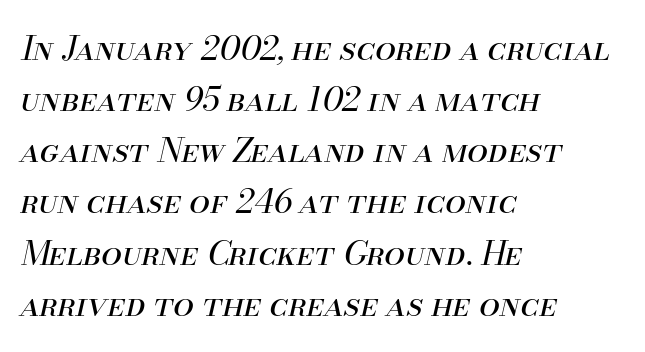
The image shows 33 px regular-weight type, italic (leaning right); set left-aligned, normal line spacing (1.55x), normal letter spacing, not underlined; medium stroke contrast and a small x-height.
